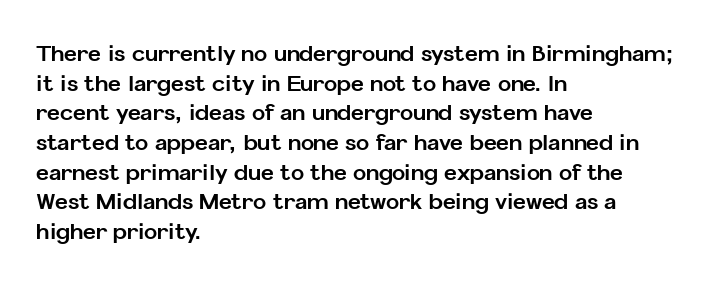
{"italic": "no", "bold": "yes", "underline": "no", "align": "left", "line_spacing": "normal", "line_spacing_ratio": 1.35, "letter_spacing": "normal", "letter_spacing_em": 0.0, "glyph_px": 22}
